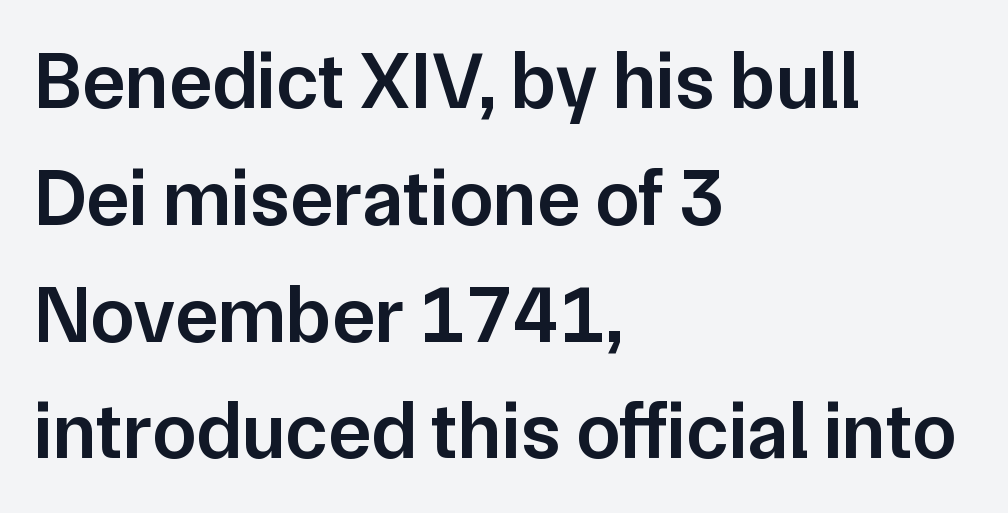
The image shows 80 px semibold sans-serif type, upright; set left-aligned, normal line spacing (1.46x), normal letter spacing, not underlined; low stroke contrast and a medium x-height.
